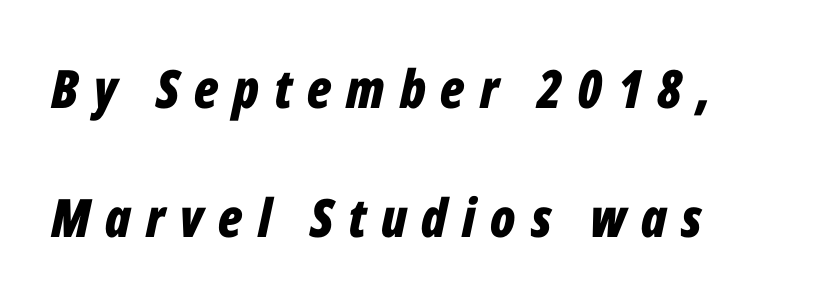
The tracking reads as deliberately expanded to a designer's eye. The string is rendered with underlining switched off. Compared with a centered layout, this one pins lines to the left instead. These words are printed bold, with thick strokes throughout.
